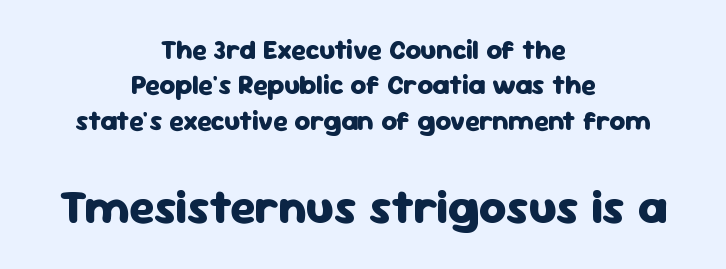
{"serif": "no", "italic": "no", "bold": "yes", "weight": "heavy", "width": "normal", "stroke_contrast": "low", "x_height": "medium", "monospaced": "no", "underline": "no", "align": "center", "line_spacing": "normal", "line_spacing_ratio": 1.31, "letter_spacing": "normal", "letter_spacing_em": 0.0, "larger_block": "second", "size_ratio": 1.74, "glyph_px": 47}
